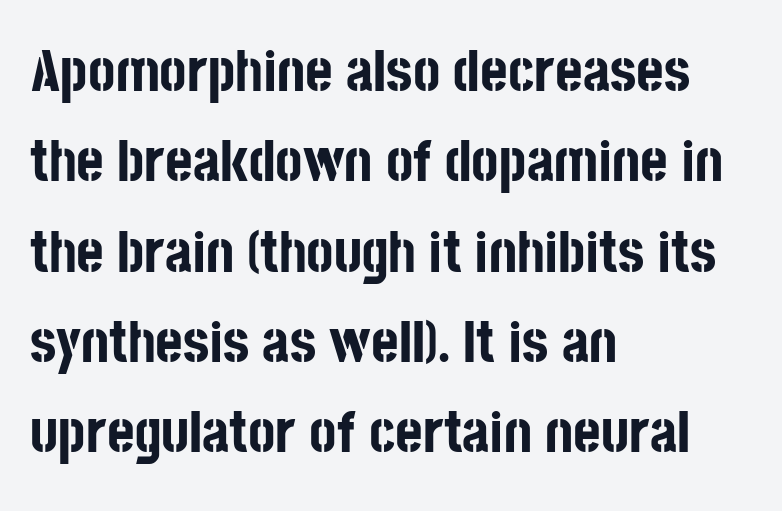
{"serif": "no", "italic": "no", "bold": "yes", "weight": "bold", "width": "condensed", "stroke_contrast": "low", "x_height": "large", "monospaced": "no", "underline": "no", "align": "left", "line_spacing": "normal", "line_spacing_ratio": 1.53, "letter_spacing": "normal", "letter_spacing_em": 0.0, "glyph_px": 59}
